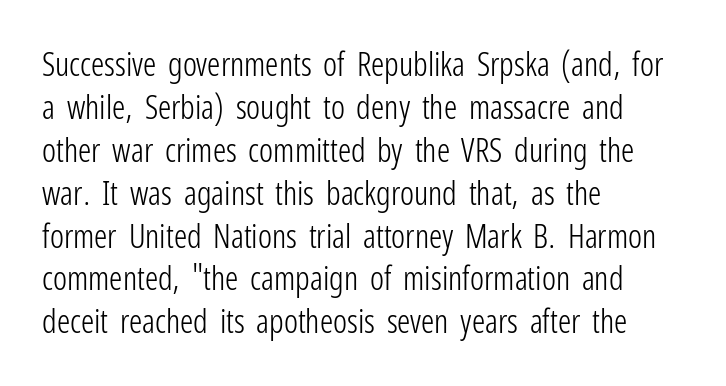
Proportional: the letters do not fall into vertical columns. Designer's note — italics off, roman on. This sample is left-justified, so line endings fall wherever the words run out. Beneath every word, the page is bare.
